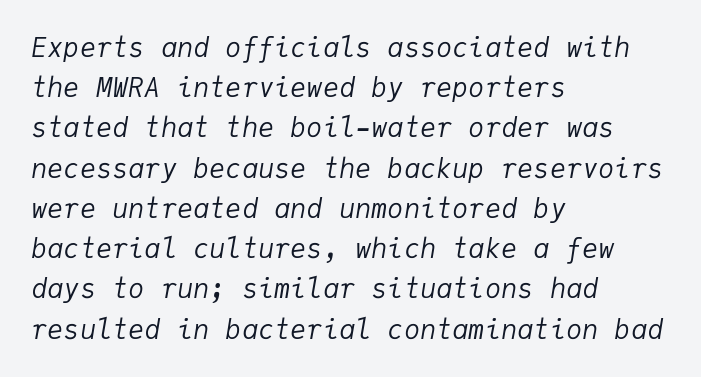
Q: Is the text bold? A: No.
Q: Is the text italic (slanted)? A: Yes, it leans right by about 9 degrees.
Q: Is the text underlined? A: No.
Q: How is the paragraph aligned? A: Left-aligned.
Q: Is the spacing between letters normal or unusually wide? A: Normal.
Q: Is the spacing between lines tight, normal or loose? A: Normal.
